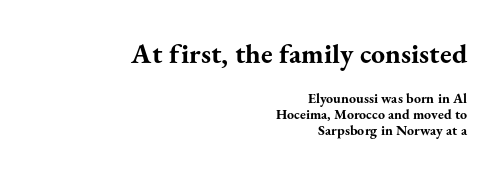
Q: Is the text bold? A: Yes.
Q: Is the text italic (slanted)? A: No, it is upright.
Q: Is the typeface a serif or a sans-serif typeface? A: Serif.
Q: Is the text underlined? A: No.
Q: How is the paragraph aligned? A: Right-aligned.
Q: Is the spacing between letters normal or unusually wide? A: Normal.
Q: Is the spacing between lines tight, normal or loose? A: Tight.
Q: Which block of text is set in a larger size, the first (top) or the second (bottom)? A: The first (top) one.
Q: Width (condensed, normal, or wide)? A: Normal.
Q: Stroke contrast? A: Medium.
Q: x-height? A: Small.
Q: Monospaced? A: No.
